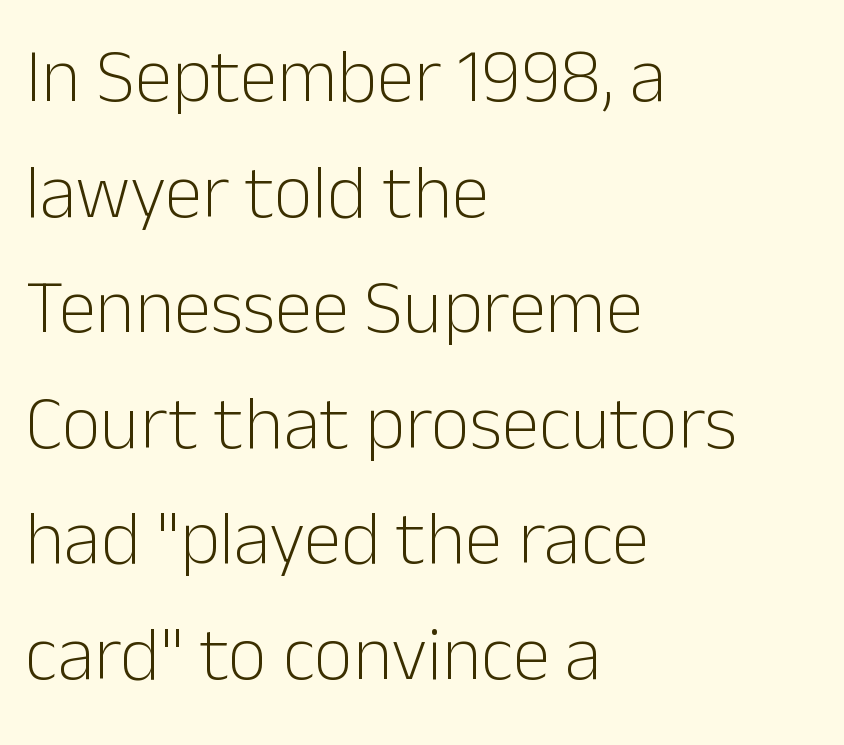
The image shows 76 px light sans-serif type, upright; set left-aligned, normal line spacing (1.52x), normal letter spacing, not underlined; low stroke contrast and a medium x-height.
